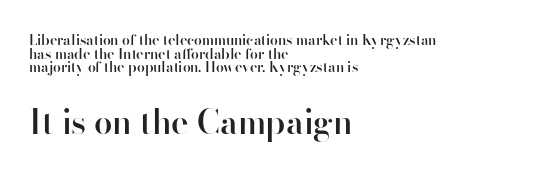
The image shows 33 px semibold sans-serif type, upright; set left-aligned, tight line spacing (0.97x), normal letter spacing, not underlined; the second (bottom) block is 2.36x larger; high stroke contrast and a small x-height.
